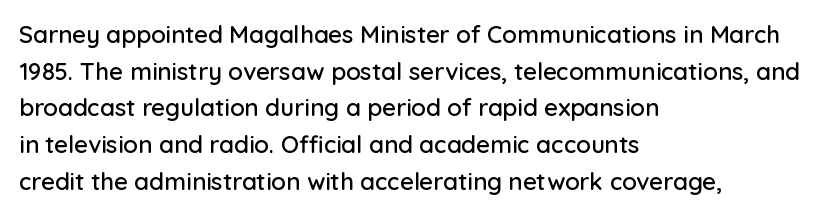
{"italic": "no", "underline": "no", "align": "left", "line_spacing": "normal", "line_spacing_ratio": 1.53, "letter_spacing": "normal", "letter_spacing_em": 0.0, "glyph_px": 24}
